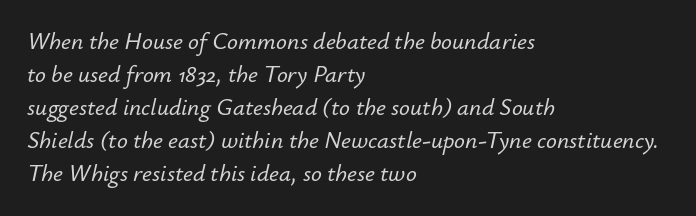
{"italic": "yes", "lean": "right", "slant_degrees": 12, "underline": "no", "align": "left", "line_spacing": "normal", "line_spacing_ratio": 1.38, "letter_spacing": "normal", "letter_spacing_em": 0.0, "glyph_px": 24}
